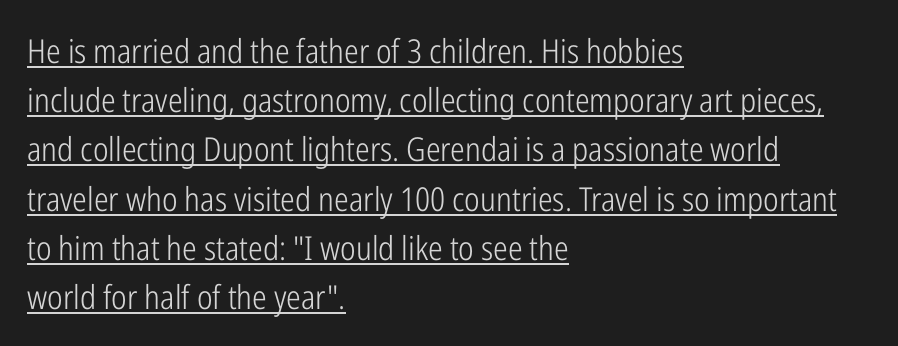
{"serif": "no", "italic": "no", "bold": "no", "weight": "light", "width": "condensed", "stroke_contrast": "low", "x_height": "medium", "monospaced": "no", "underline": "yes", "align": "left", "line_spacing": "normal", "line_spacing_ratio": 1.49, "letter_spacing": "normal", "letter_spacing_em": 0.0, "glyph_px": 33}
